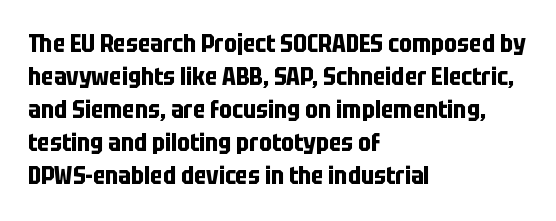
These lines keep a tight, regular rhythm from letter to letter. Heavy-handed strokes throughout: this text is bold. A normal amount of white space separates one row of letters from the next. The font's upright variant was chosen for this text. The string is rendered with underlining switched off. Which margin do the lines hug? The left one — the right edge is uneven.
